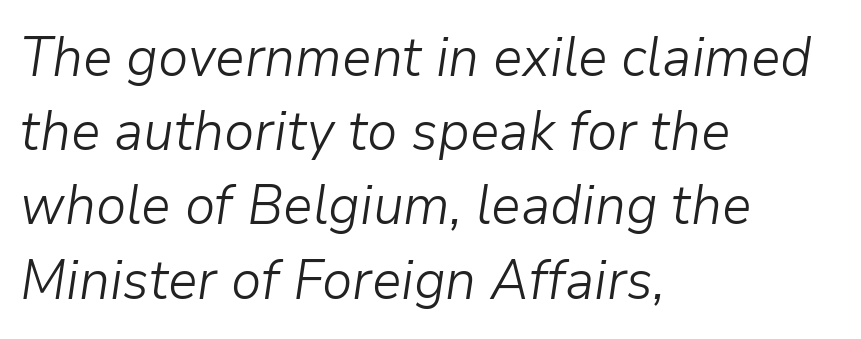
Q: Is the text bold? A: No.
Q: Is the text italic (slanted)? A: Yes, it leans right by about 9 degrees.
Q: Is the text underlined? A: No.
Q: How is the paragraph aligned? A: Left-aligned.
Q: Is the spacing between letters normal or unusually wide? A: Normal.
Q: Is the spacing between lines tight, normal or loose? A: Normal.
Q: Width (condensed, normal, or wide)? A: Normal.
Q: Stroke contrast? A: Low.
Q: x-height? A: Medium.
Q: Monospaced? A: No.
